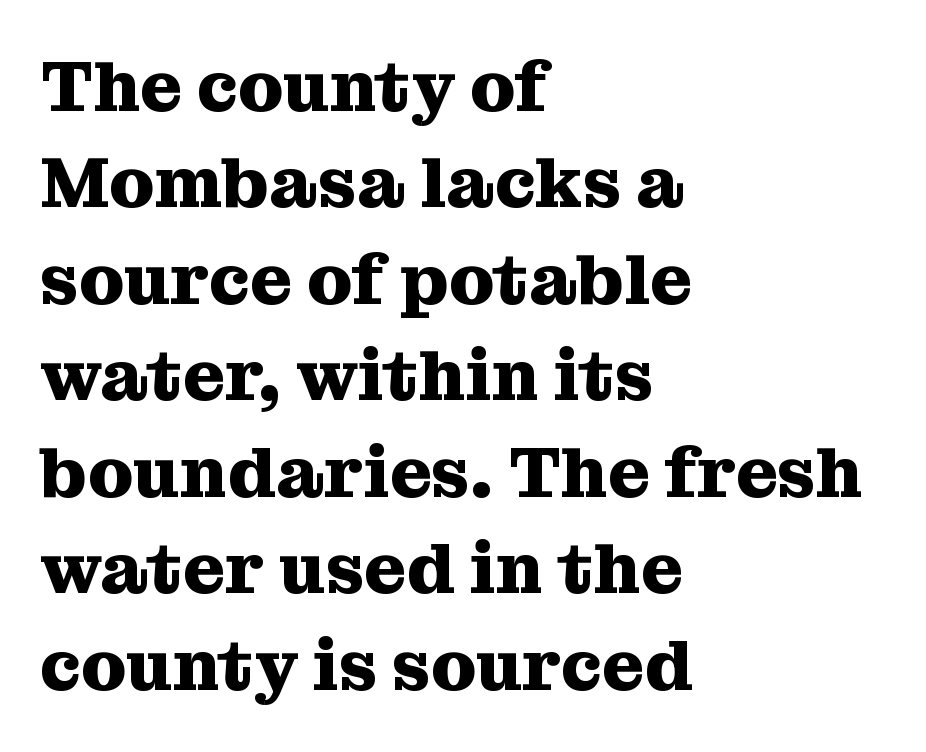
Q: Is the text bold? A: Yes.
Q: Is the text italic (slanted)? A: No, it is upright.
Q: Is the typeface a serif or a sans-serif typeface? A: Serif.
Q: Is the text underlined? A: No.
Q: How is the paragraph aligned? A: Left-aligned.
Q: Is the spacing between letters normal or unusually wide? A: Normal.
Q: Is the spacing between lines tight, normal or loose? A: Normal.
Q: Width (condensed, normal, or wide)? A: Normal.
Q: Stroke contrast? A: Medium.
Q: x-height? A: Medium.
Q: Monospaced? A: No.
